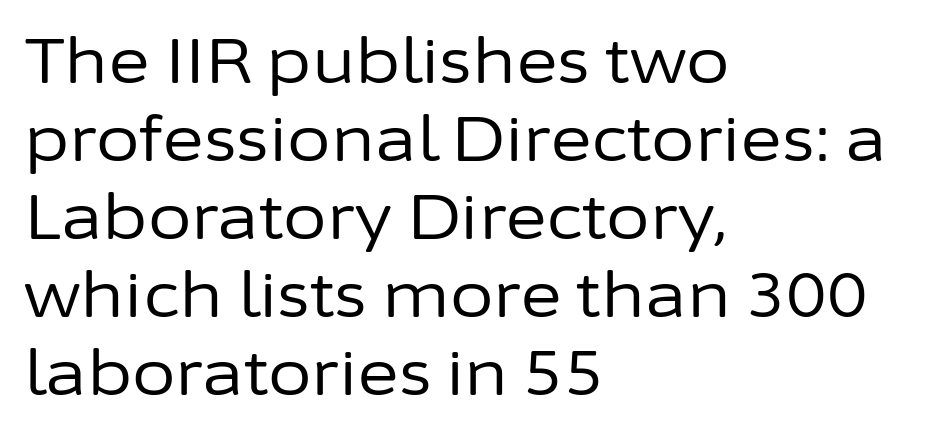
One-word summary of the alignment: left. You could call the tracking neutral — neither tight nor loose. Italic? Not at all — the glyphs are vertical. Spacing verdict: proportional, widths tailored to each character. Typographically, this falls in the sans-serif category.
